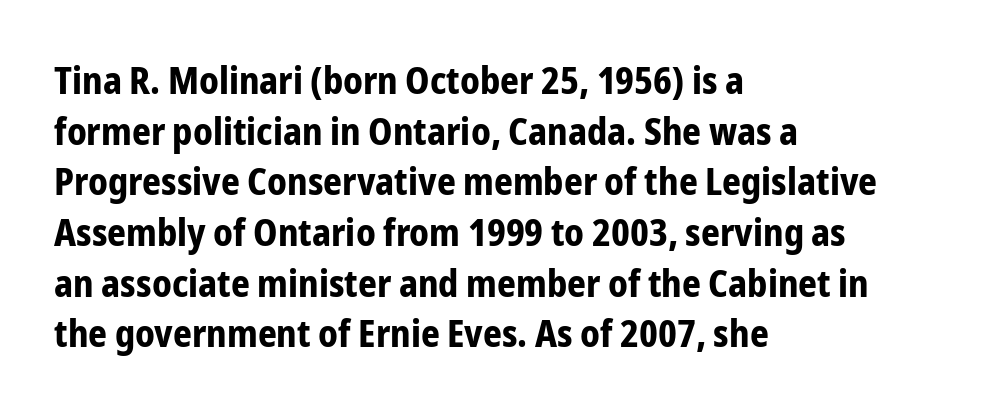
The image shows 37 px bold, condensed sans-serif type, upright; set left-aligned, normal line spacing (1.37x), normal letter spacing, not underlined; low stroke contrast and a medium x-height.
